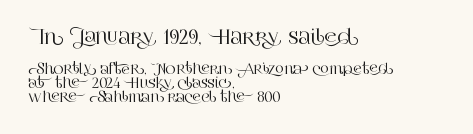
{"italic": "no", "underline": "no", "align": "left", "line_spacing": "tight", "line_spacing_ratio": 0.97, "letter_spacing": "normal", "letter_spacing_em": 0.0, "larger_block": "first", "size_ratio": 1.43, "glyph_px": 20}
